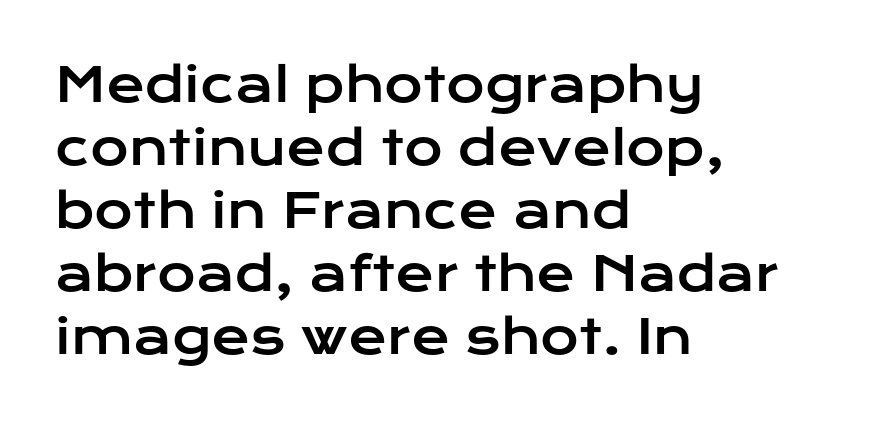
{"serif": "no", "italic": "no", "width": "wide", "stroke_contrast": "low", "x_height": "medium", "monospaced": "no", "underline": "no", "align": "left", "line_spacing": "normal", "line_spacing_ratio": 1.34, "letter_spacing": "normal", "letter_spacing_em": 0.0, "glyph_px": 47}
